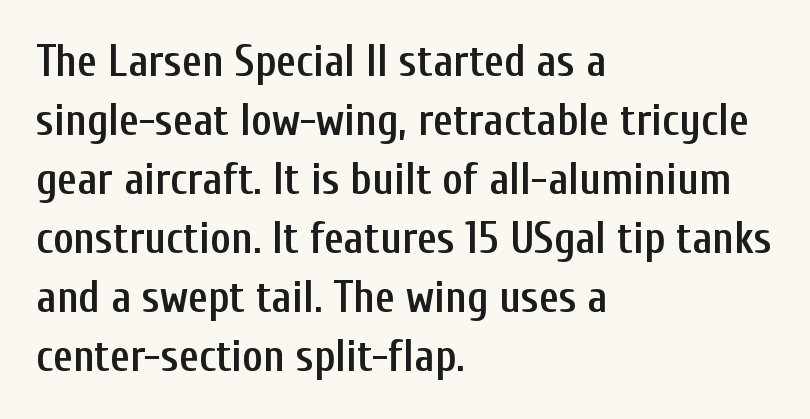
The passage shown is typeset with a sans-serif family. Think of a printed novel: that variable character pitch is what you see here. Designer's note — italics off, roman on. Look at the stroke-to-counter ratio: somewhat heavy, a semibold. Reading down the column, the eye jumps a familiar distance to each next line.
